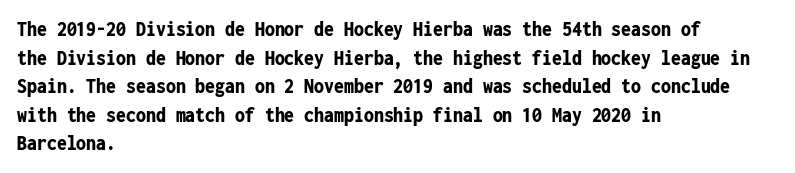
{"italic": "no", "bold": "yes", "underline": "no", "align": "left", "line_spacing": "normal", "line_spacing_ratio": 1.3, "letter_spacing": "normal", "letter_spacing_em": 0.0, "glyph_px": 22}
